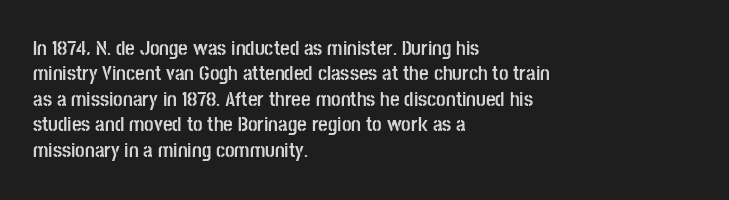
The gaps between neighbouring characters are ordinary and unremarkable. Heavy, bold letterforms. Posture: straight, roman, zero tilt. Caption: multi-line text, flush left, ragged right. Clear beneath every line of the passage.
